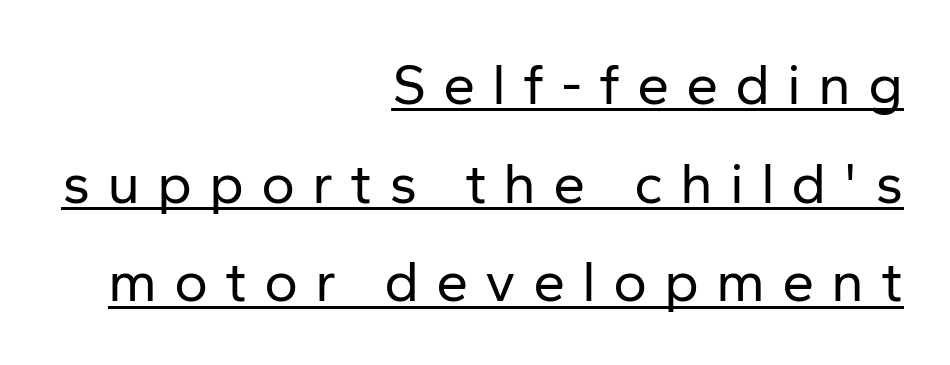
The image shows 58 px regular-weight sans-serif type, upright; set right-aligned, normal line spacing (1.7x), unusually wide letter spacing (+0.29 em), underlined; low stroke contrast and a medium x-height.
